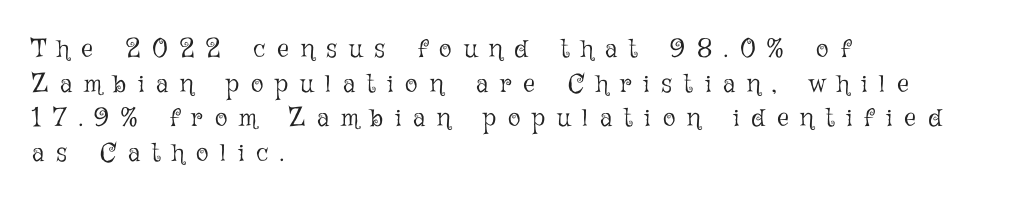
The image shows 26 px text type, upright; set left-aligned, normal line spacing (1.33x), unusually wide letter spacing (+0.46 em), not underlined.
